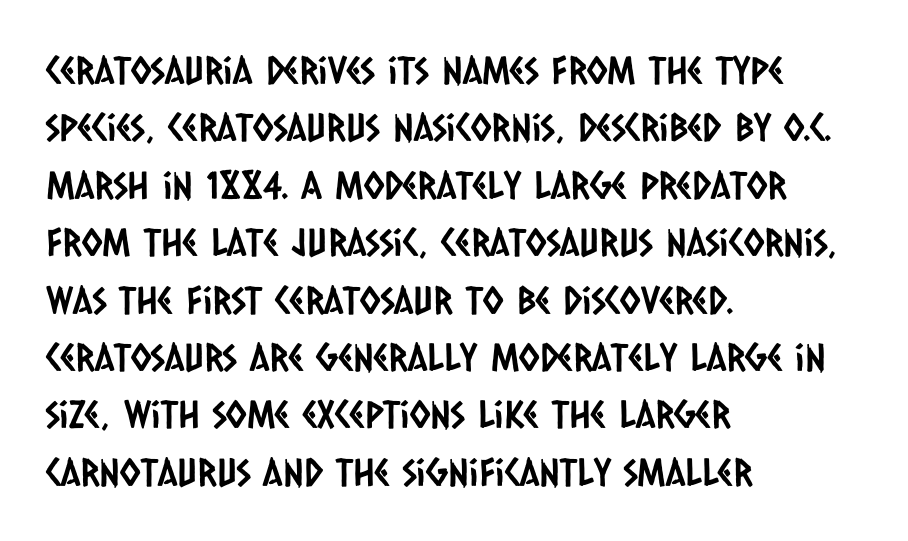
The image shows 38 px condensed sans-serif type; set left-aligned, normal line spacing (1.51x), normal letter spacing, not underlined; low stroke contrast and a large x-height.
